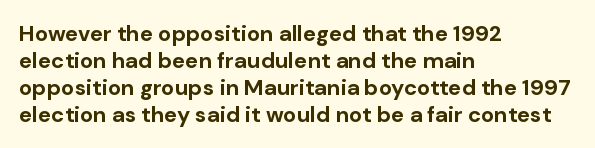
{"italic": "no", "bold": "yes", "underline": "no", "align": "left", "line_spacing_ratio": 1.22, "letter_spacing": "normal", "letter_spacing_em": 0.0, "glyph_px": 22}
